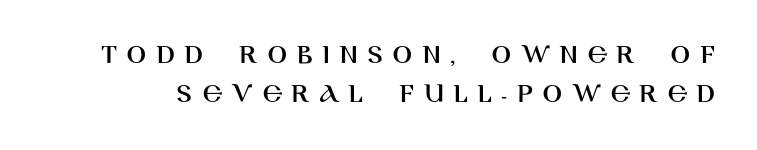
{"serif": "no", "italic": "no", "width": "normal", "stroke_contrast": "high", "x_height": "large", "monospaced": "no", "underline": "no", "line_spacing": "normal", "line_spacing_ratio": 1.34, "letter_spacing": "wide", "letter_spacing_em": 0.32, "glyph_px": 29}
